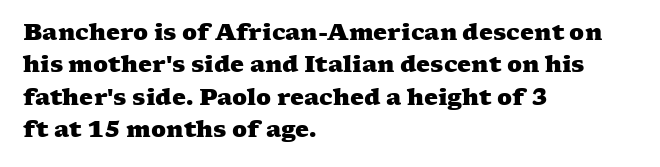
Q: Is the text bold? A: Yes.
Q: Is the text underlined? A: No.
Q: How is the paragraph aligned? A: Left-aligned.
Q: Is the spacing between letters normal or unusually wide? A: Normal.
Q: Is the spacing between lines tight, normal or loose? A: Normal.
